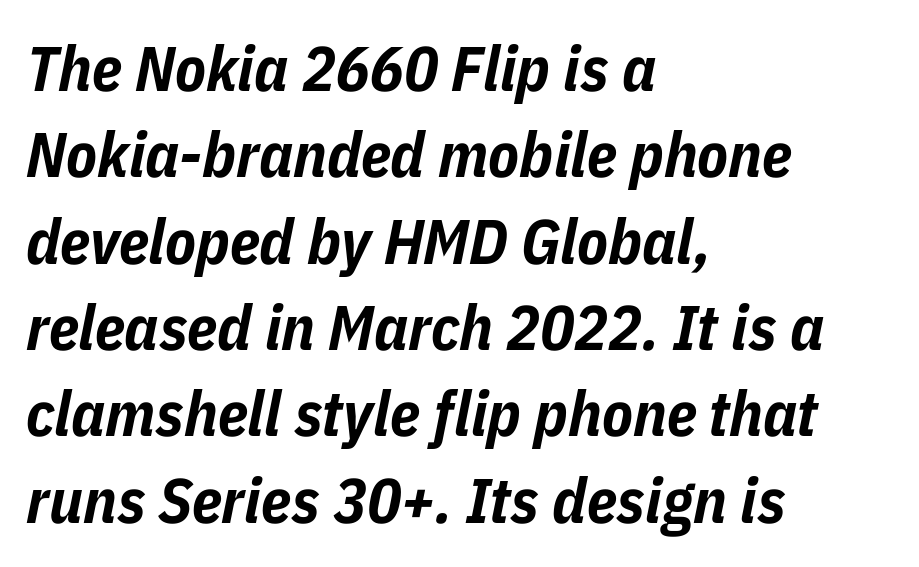
Alignment: flush left. Looking at the ascenders, they clearly lean. What's the leading like? Ordinary, nothing unusual. Emphasis by weight is at full strength: bold.
